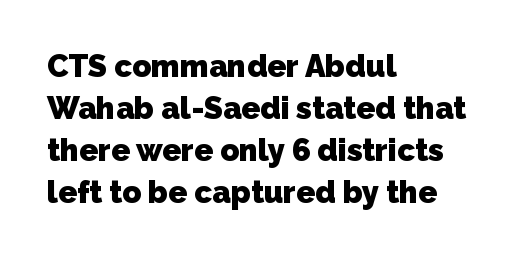
I'd call this a sans setting — the letters go barefoot. On the weight axis this lands at bold, roughly 700. In terms of leading, this rendering sits right in the middle. Between one letter and the next there's only the usual sliver of space.
